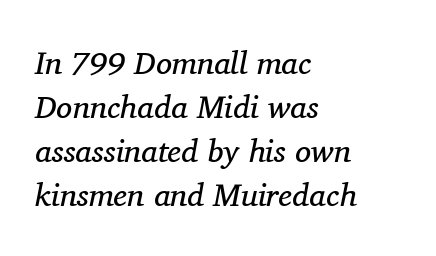
The image shows 32 px regular-weight serif type, italic (leaning right); set left-aligned, normal line spacing (1.37x), normal letter spacing, not underlined; medium stroke contrast and a medium x-height.
